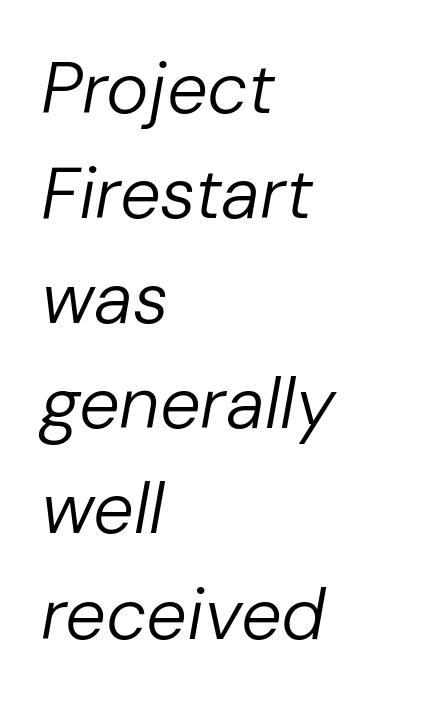
The image shows 72 px regular-weight type, italic (leaning right); set left-aligned, normal line spacing (1.46x), normal letter spacing, not underlined; low stroke contrast and a medium x-height.
